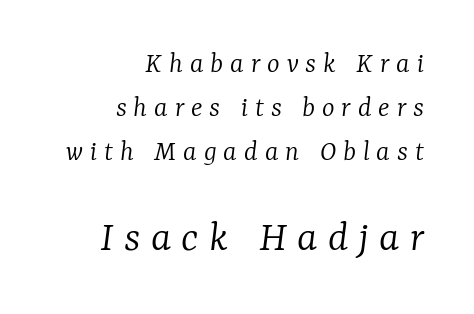
Italic? Definitely — the glyphs are oblique. The typeface chosen for these lines features serifs. This sample has the flowing, uneven cadence of proportional lettering. Nobody drew a line under any word here. Which of the two is more prominent by size? The second, at the bottom.
